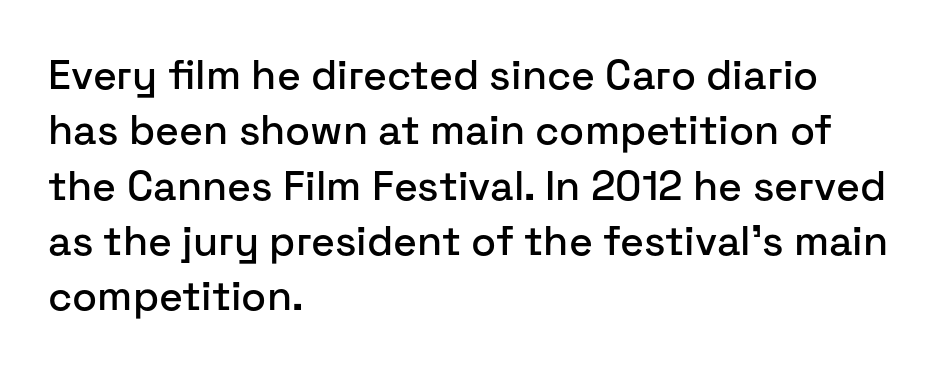
Q: Is the text italic (slanted)? A: No, it is upright.
Q: Is the typeface a serif or a sans-serif typeface? A: Sans-serif.
Q: Is the text underlined? A: No.
Q: How is the paragraph aligned? A: Left-aligned.
Q: Is the spacing between letters normal or unusually wide? A: Normal.
Q: Is the spacing between lines tight, normal or loose? A: Normal.
Q: Width (condensed, normal, or wide)? A: Normal.
Q: Stroke contrast? A: Low.
Q: x-height? A: Medium.
Q: Monospaced? A: No.
